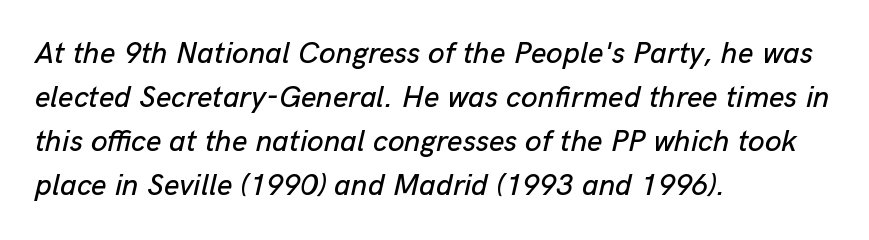
The image shows 30 px text type, italic (leaning right); set left-aligned, normal line spacing (1.47x), normal letter spacing, not underlined; low stroke contrast and a medium x-height.
